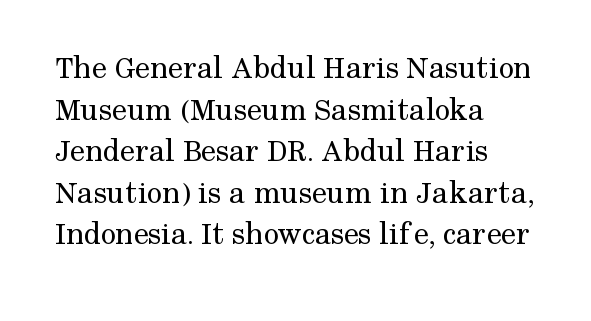
{"serif": "yes", "italic": "no", "bold": "no", "weight": "regular", "width": "normal", "stroke_contrast": "medium", "x_height": "medium", "monospaced": "no", "underline": "no", "align": "left", "line_spacing": "normal", "line_spacing_ratio": 1.26, "letter_spacing": "normal", "letter_spacing_em": 0.0, "glyph_px": 33}
